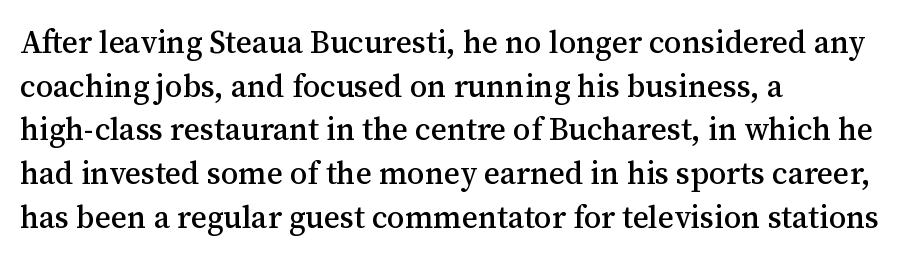
The image shows 31 px serif type, upright; set left-aligned, normal line spacing (1.41x), normal letter spacing, not underlined; medium stroke contrast and a medium x-height.
